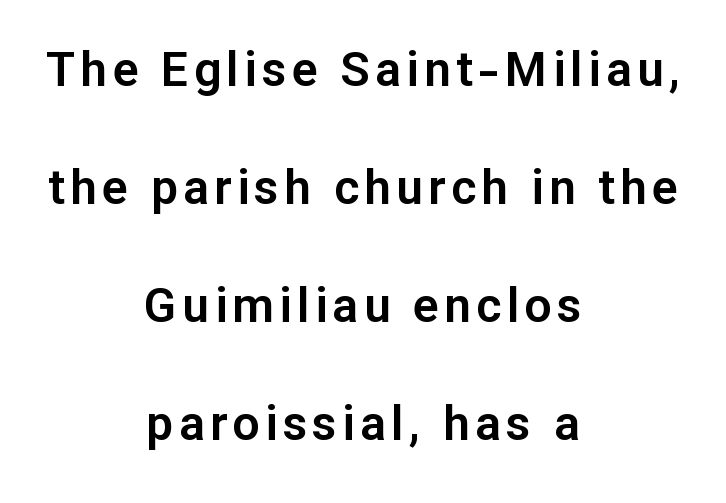
The image shows 48 px sans-serif type, upright; set centered, loose line spacing (2.46x), not underlined; low stroke contrast and a medium x-height.
